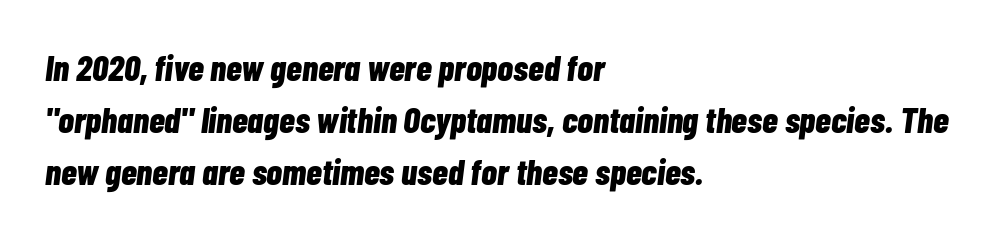
{"italic": "yes", "lean": "right", "slant_degrees": 7, "bold": "yes", "weight": "bold", "width": "condensed", "stroke_contrast": "low", "x_height": "medium", "monospaced": "no", "underline": "no", "align": "left", "line_spacing": "normal", "line_spacing_ratio": 1.44, "letter_spacing": "normal", "letter_spacing_em": 0.0, "glyph_px": 36}
